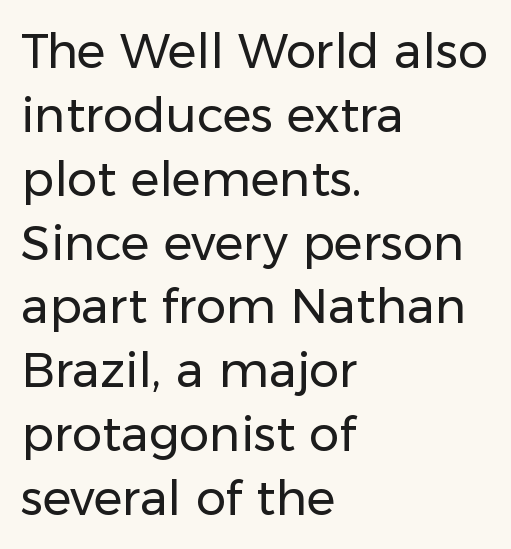
The image shows 48 px regular-weight sans-serif type, upright; set left-aligned, normal line spacing (1.33x), normal letter spacing, not underlined; low stroke contrast and a medium x-height.
